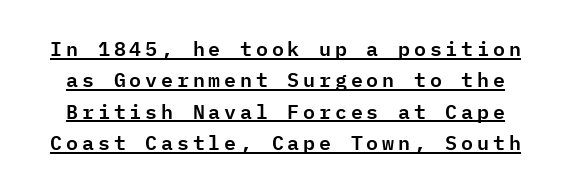
The image shows 20 px text type, upright; set normal line spacing (1.57x), underlined.
